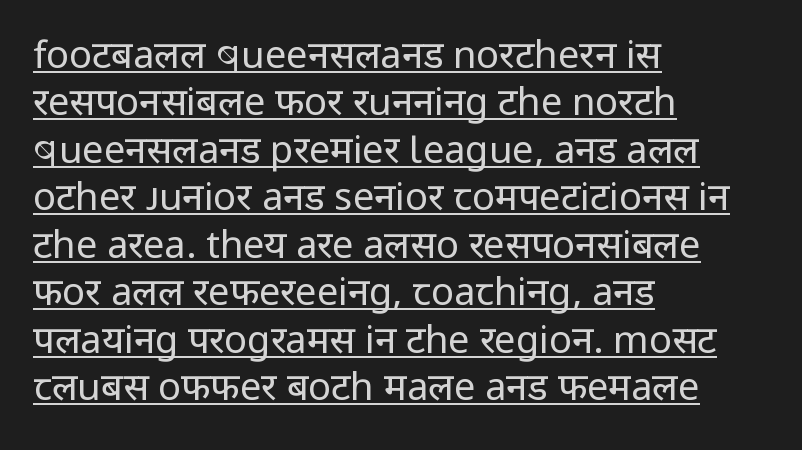
Q: Is the text bold? A: No.
Q: Is the text italic (slanted)? A: No, it is upright.
Q: Is the typeface a serif or a sans-serif typeface? A: Sans-serif.
Q: Is the text underlined? A: Yes.
Q: How is the paragraph aligned? A: Left-aligned.
Q: Is the spacing between letters normal or unusually wide? A: Normal.
Q: Is the spacing between lines tight, normal or loose? A: Normal.
Q: Width (condensed, normal, or wide)? A: Normal.
Q: Stroke contrast? A: Low.
Q: x-height? A: Medium.
Q: Monospaced? A: No.
